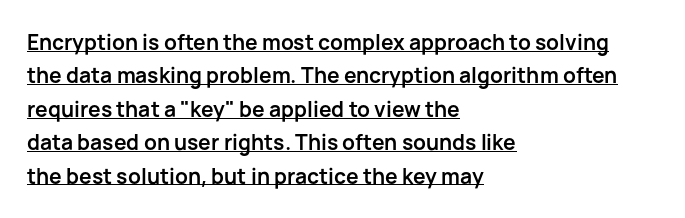
Visually the block forms a straight wall on the left and a jagged coastline on the right. Caption: standard tracking, unaltered. The typography opts for an upright posture over an oblique one. This block has exactly the height ordinary leading produces. Strong, thick strokes mark this as bold type. Like a heading marked for emphasis, these lines bear an underscore.
